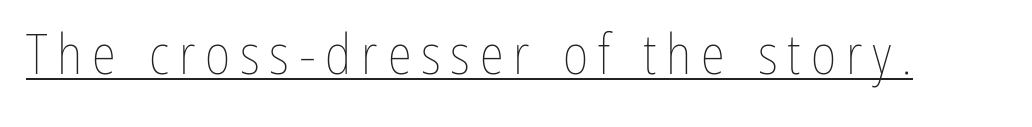
The image shows 55 px thin, condensed type, upright; set underlined; low stroke contrast and a medium x-height.
